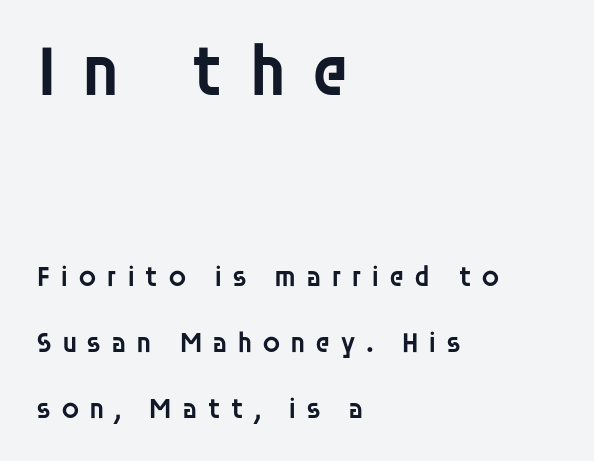
Does the lettering tilt? It doesn't — this is upright. Is the lower block the larger one? No — the upper block carries the bigger type. Horizontal bands of white between lines are thick stripes. Students, note that the glyphs here are deliberately spaced far apart.
